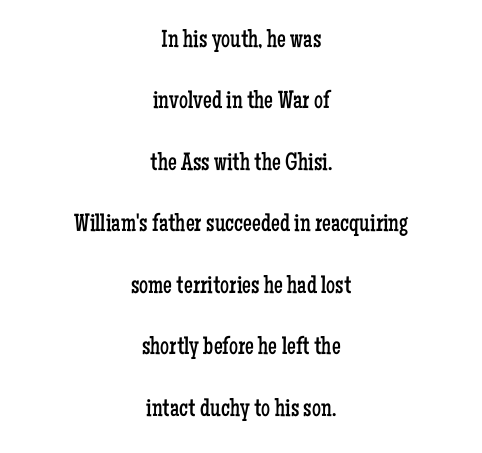
Stem width sits at or under what a default text font uses. Baseline-to-baseline distance is far greater than the letter height. The gaps between neighbouring characters are ordinary and unremarkable. Type without underlining. This is roman type, the default non-slanted kind. Which margin do the lines hug? Neither — every line sits in the middle.
